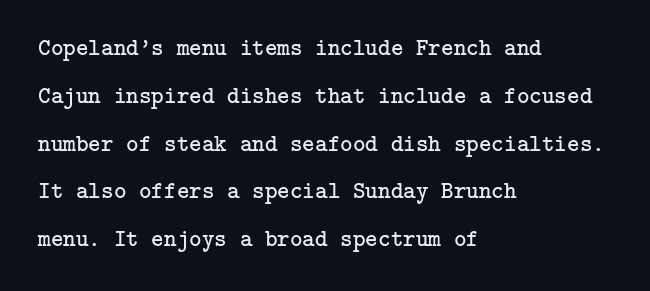
The image shows 24 px text type, upright; set left-aligned, loose line spacing (1.99x), normal letter spacing, not underlined.
